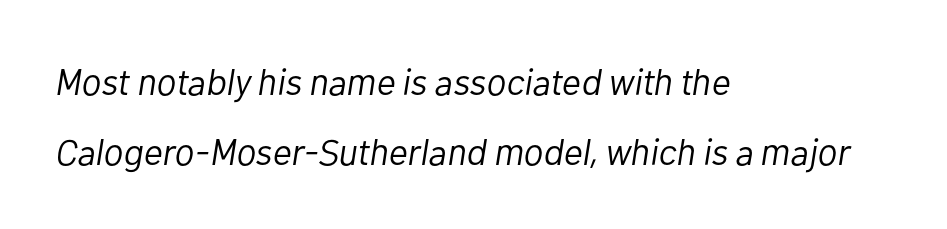
The image shows 37 px light type, italic (leaning right); set left-aligned, line spacing 1.89x, normal letter spacing, not underlined; low stroke contrast and a medium x-height.
